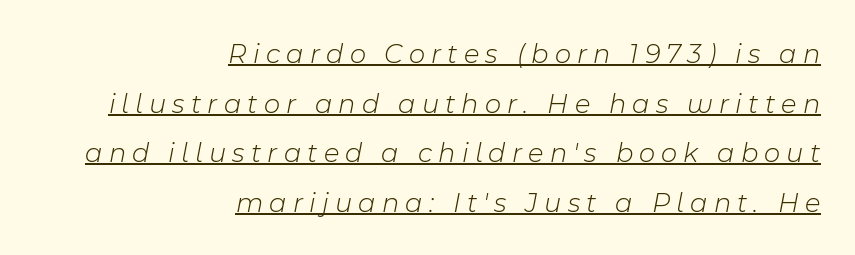
Q: Is the text bold? A: No.
Q: Is the text italic (slanted)? A: Yes, it leans right by about 11 degrees.
Q: Is the text underlined? A: Yes.
Q: How is the paragraph aligned? A: Right-aligned.
Q: Is the spacing between letters normal or unusually wide? A: Unusually wide.
Q: Width (condensed, normal, or wide)? A: Normal.
Q: Stroke contrast? A: Low.
Q: x-height? A: Medium.
Q: Monospaced? A: No.
